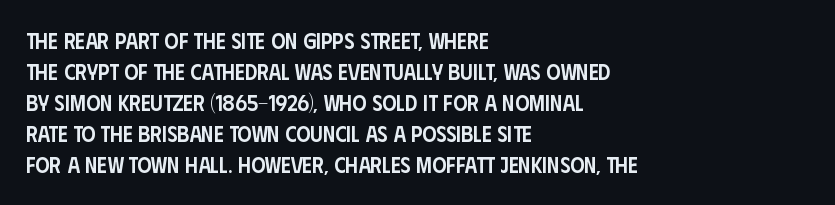
Does extra space separate the letters? No, they use regular spacing. Italic? Not at all — the glyphs are vertical. Notice how the passage keeps a crisp vertical edge on the left only. In terms of leading, this rendering sits right in the middle.
